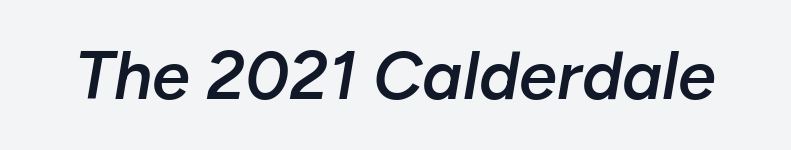
Q: Is the text bold? A: Semi-bold.
Q: Is the text italic (slanted)? A: Yes, it leans right by about 10 degrees.
Q: Is the text underlined? A: No.
Q: Is the spacing between letters normal or unusually wide? A: Normal.
Q: Width (condensed, normal, or wide)? A: Normal.
Q: Stroke contrast? A: Low.
Q: x-height? A: Medium.
Q: Monospaced? A: No.
